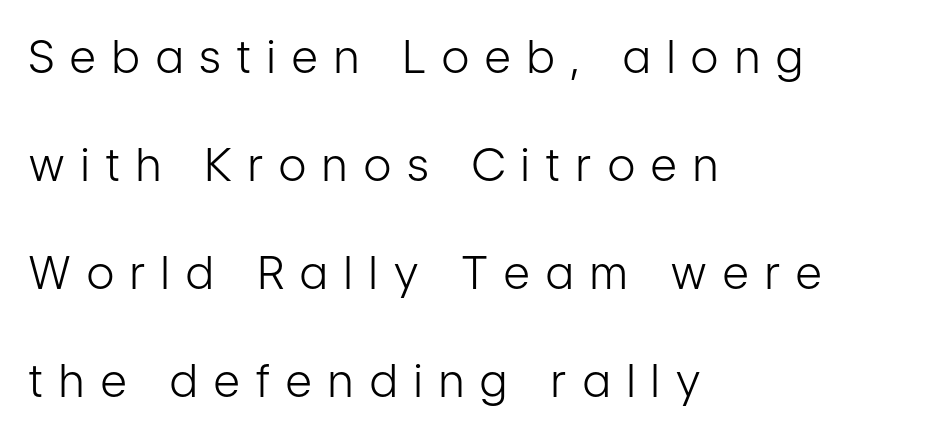
{"serif": "no", "italic": "no", "bold": "no", "weight": "light", "width": "condensed", "stroke_contrast": "low", "x_height": "medium", "monospaced": "no", "underline": "no", "align": "left", "line_spacing": "loose", "line_spacing_ratio": 2.4, "letter_spacing": "wide", "letter_spacing_em": 0.37, "glyph_px": 45}
